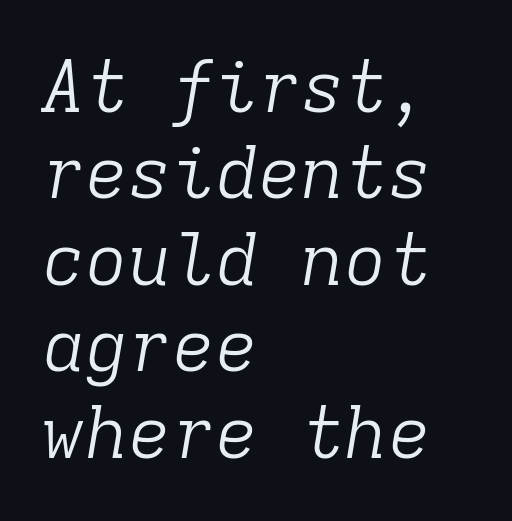
The letters carry serifs — small finishing strokes at the ends of their stems. Is this a fixed-width face? Yes — each glyph sits in an identical cell. The font sits on the lighter half of the weight spectrum, regular included. How are the letters spaced? Ordinarily, with no added tracking. You can tell it's italic because the verticals aren't actually vertical. One-word summary of the alignment: left.
